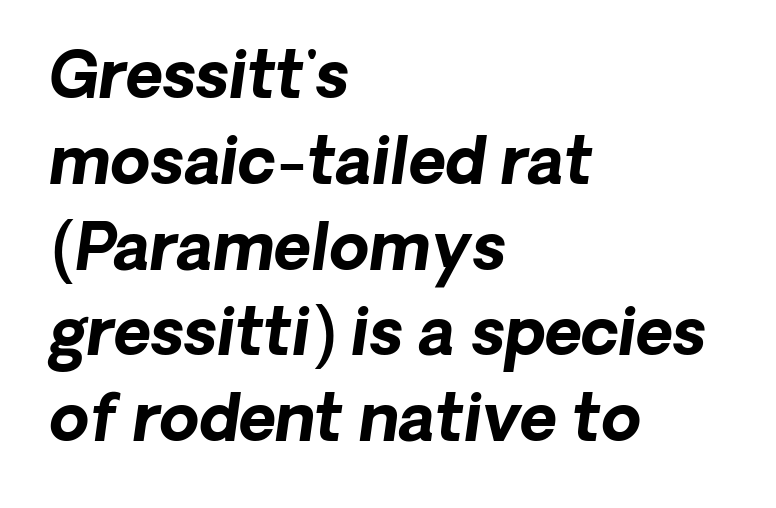
The image shows 64 px bold sans-serif type; set left-aligned, normal line spacing (1.34x), normal letter spacing, not underlined; low stroke contrast and a medium x-height.
